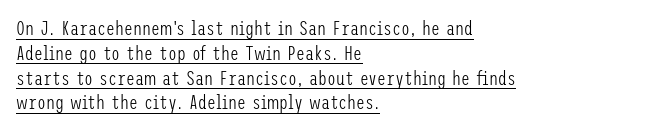
Q: Is the text bold? A: No.
Q: Is the text italic (slanted)? A: No, it is upright.
Q: Is the text underlined? A: Yes.
Q: How is the paragraph aligned? A: Left-aligned.
Q: Is the spacing between letters normal or unusually wide? A: Normal.
